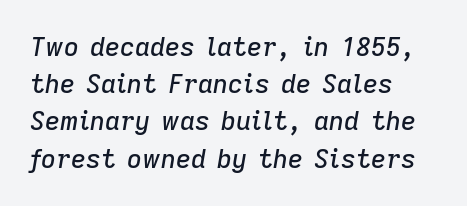
The image shows 26 px text type, italic (leaning right); set left-aligned, normal line spacing (1.43x), normal letter spacing, not underlined.
